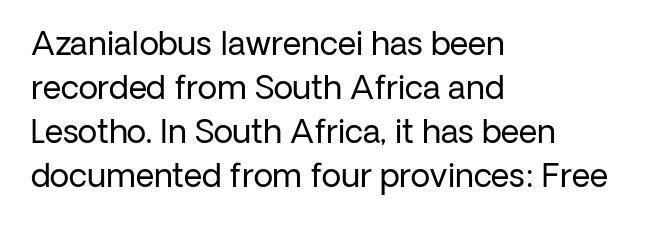
Words appear dense and cohesive because spacing is normal. Bold? No — there's no thickening of the strokes. Ordinary non-slanted type is in use. A typesetter would call this leading conventional body-copy spacing. The passage shown is typed in a proportional face where columns would drift. Type style note: lacks serifs.
